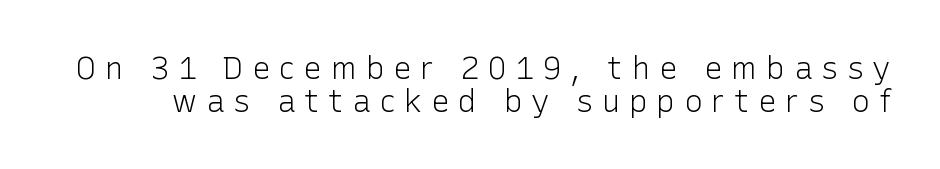
Q: Is the text bold? A: No.
Q: Is the text italic (slanted)? A: No, it is upright.
Q: Is the typeface a serif or a sans-serif typeface? A: Sans-serif.
Q: Is the text underlined? A: No.
Q: Is the spacing between letters normal or unusually wide? A: Unusually wide.
Q: Is the spacing between lines tight, normal or loose? A: Tight.
Q: Width (condensed, normal, or wide)? A: Normal.
Q: Stroke contrast? A: Low.
Q: x-height? A: Medium.
Q: Monospaced? A: No.
